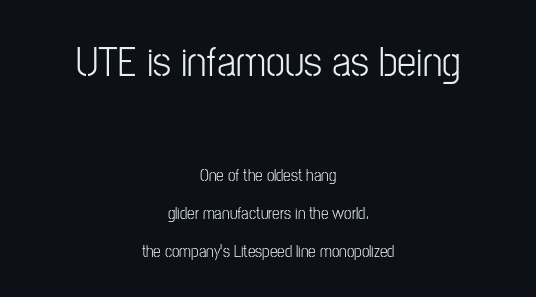
You get the large type first, then a drop to smaller type. Loosely led — the rows are spread out. Descenders are the only things crossing below the line. Proportional: the letters do not fall into vertical columns. Do the letters lean? They stand straight.
